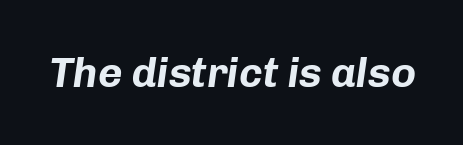
Lines of text with bare space underneath. Slanted lettering throughout. Weight check: bold — yes, fully. Caption: standard tracking, unaltered. Each letter keeps its own natural width here, so spacing adapts to shape.
